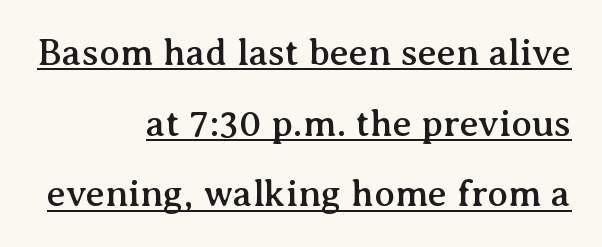
What stands out about the letter spacing? Nothing — it is the standard amount. Unlike a clean sans, this face finishes its strokes with serifs. Is the block centered? No — it sits flush against the right margin. These lines are rendered in a variable-pitch font. In designer terms, the underline attribute is active on this setting. Upright lettering throughout.
